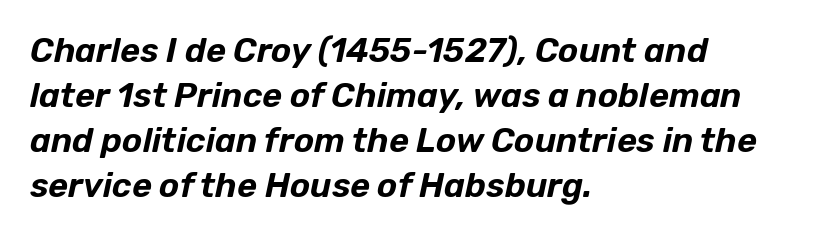
The image shows 34 px text type, italic (leaning right); set left-aligned, normal line spacing (1.32x), normal letter spacing, not underlined; low stroke contrast and a medium x-height.
